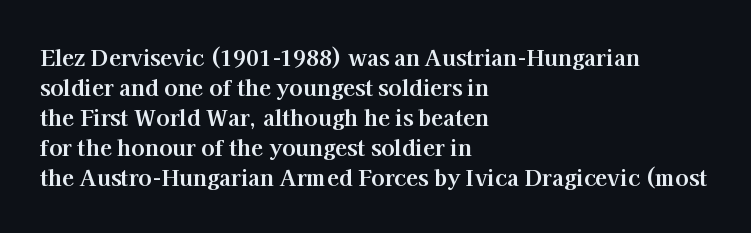
Italic: no, the glyphs are upright roman. Standard letterfit; no display-style spreading of the glyphs. Glance below the letters and you will spot only blank space. Its strokes are broad and dark, the hallmark of bold type.
